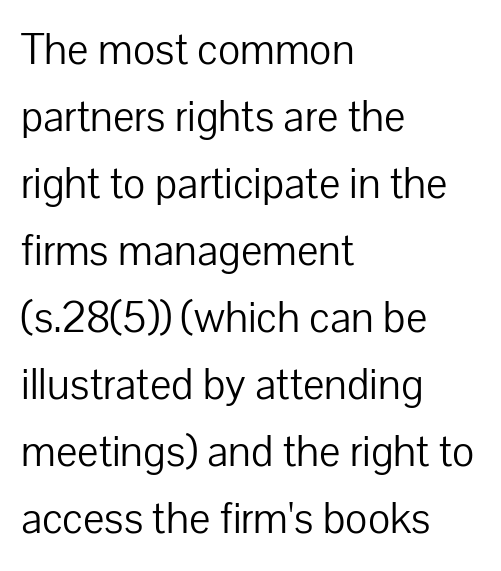
{"serif": "no", "italic": "no", "bold": "no", "weight": "light", "width": "normal", "stroke_contrast": "low", "x_height": "medium", "monospaced": "no", "underline": "no", "align": "left", "line_spacing": "normal", "line_spacing_ratio": 1.49, "letter_spacing": "normal", "letter_spacing_em": 0.0, "glyph_px": 45}
